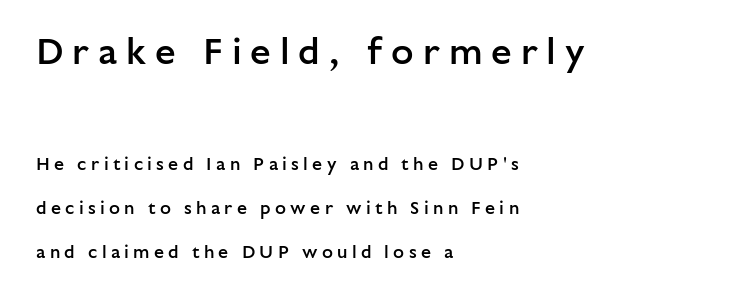
The image shows 37 px semibold sans-serif type, upright; set left-aligned, loose line spacing (2.44x), unusually wide letter spacing (+0.24 em), not underlined; the first (top) block is 2.06x larger; low stroke contrast and a medium x-height.
